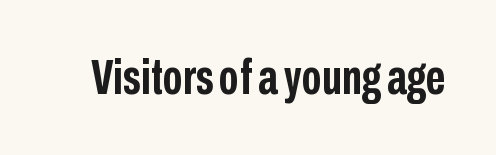
Q: Is the text bold? A: Yes.
Q: Is the text italic (slanted)? A: No, it is upright.
Q: Is the typeface a serif or a sans-serif typeface? A: Sans-serif.
Q: Is the text underlined? A: No.
Q: Is the spacing between letters normal or unusually wide? A: Normal.
Q: Width (condensed, normal, or wide)? A: Condensed.
Q: Stroke contrast? A: Low.
Q: x-height? A: Medium.
Q: Monospaced? A: No.
